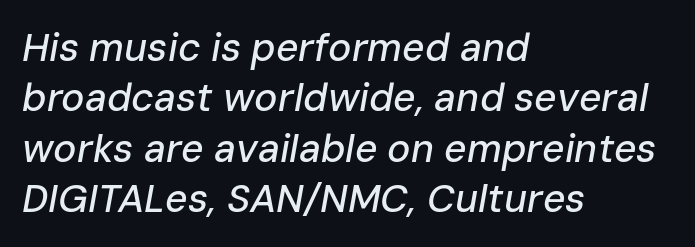
Q: Is the text italic (slanted)? A: Yes, it leans right by about 10 degrees.
Q: Is the text underlined? A: No.
Q: How is the paragraph aligned? A: Left-aligned.
Q: Is the spacing between letters normal or unusually wide? A: Normal.
Q: Is the spacing between lines tight, normal or loose? A: Normal.
Q: Width (condensed, normal, or wide)? A: Normal.
Q: Stroke contrast? A: Low.
Q: x-height? A: Medium.
Q: Monospaced? A: No.
